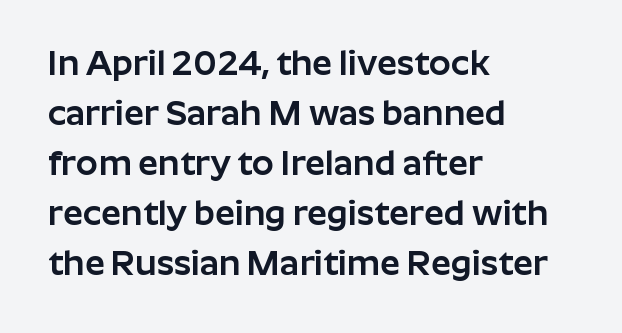
The passage shown is typed in a proportional face where columns would drift. No word sits above an underline. The lines are quadded left. The typography opts for an upright posture over an oblique one. Unlike a traditional serif, this face leaves its strokes unadorned. One glance says typical: line gaps are just what's usual.
